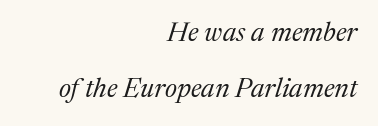
Q: Is the text bold? A: No.
Q: Is the text italic (slanted)? A: Yes, it leans right by about 17 degrees.
Q: Is the text underlined? A: No.
Q: How is the paragraph aligned? A: Right-aligned.
Q: Is the spacing between letters normal or unusually wide? A: Normal.
Q: Is the spacing between lines tight, normal or loose? A: Loose.
